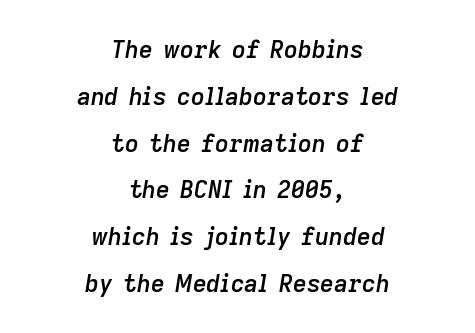
{"italic": "yes", "lean": "right", "slant_degrees": 9, "bold": "semi", "underline": "no", "align": "center", "line_spacing": "loose", "line_spacing_ratio": 1.95, "letter_spacing": "normal", "letter_spacing_em": 0.0, "glyph_px": 24}
